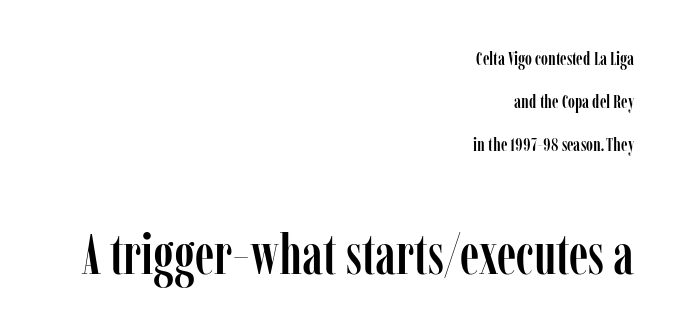
The image shows 56 px condensed serif type, upright; set right-aligned, loose line spacing (2.26x), normal letter spacing, not underlined; the second (bottom) block is 2.95x larger; low stroke contrast and a medium x-height.
